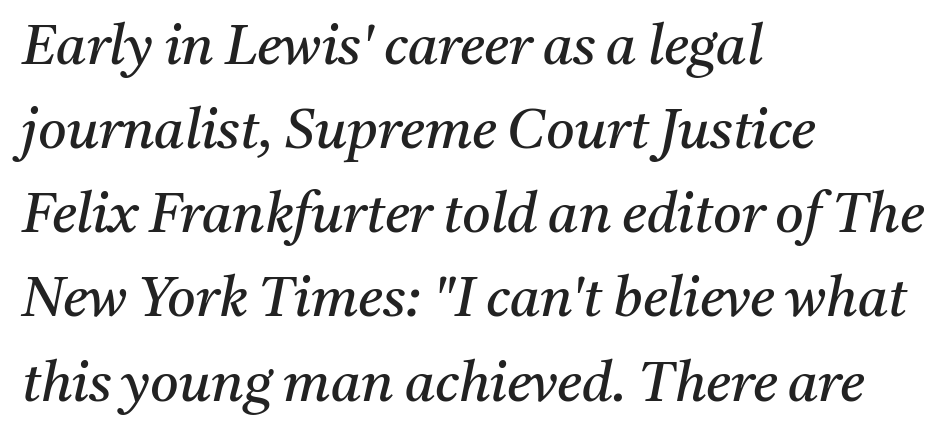
Q: Is the text bold? A: No.
Q: Is the text italic (slanted)? A: Yes, it leans right by about 11 degrees.
Q: Is the typeface a serif or a sans-serif typeface? A: Serif.
Q: Is the text underlined? A: No.
Q: How is the paragraph aligned? A: Left-aligned.
Q: Is the spacing between letters normal or unusually wide? A: Normal.
Q: Is the spacing between lines tight, normal or loose? A: Normal.
Q: Width (condensed, normal, or wide)? A: Normal.
Q: Stroke contrast? A: Medium.
Q: x-height? A: Medium.
Q: Monospaced? A: No.
